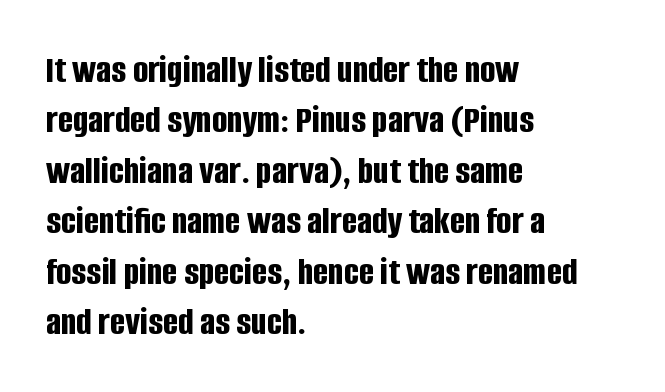
Q: Is the text bold? A: Yes.
Q: Is the text italic (slanted)? A: No, it is upright.
Q: Is the typeface a serif or a sans-serif typeface? A: Sans-serif.
Q: Is the text underlined? A: No.
Q: How is the paragraph aligned? A: Left-aligned.
Q: Is the spacing between letters normal or unusually wide? A: Normal.
Q: Is the spacing between lines tight, normal or loose? A: Normal.
Q: Width (condensed, normal, or wide)? A: Condensed.
Q: Stroke contrast? A: Low.
Q: x-height? A: Large.
Q: Monospaced? A: No.
